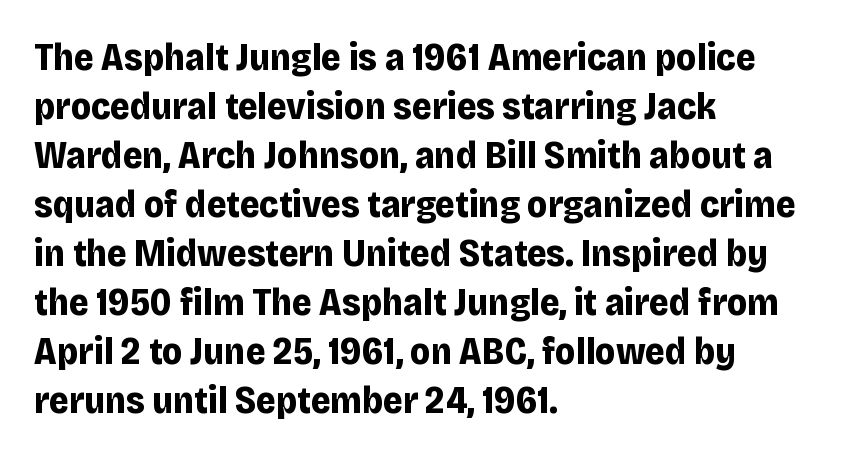
{"serif": "no", "italic": "no", "bold": "yes", "weight": "bold", "width": "normal", "stroke_contrast": "low", "x_height": "large", "monospaced": "no", "underline": "no", "align": "left", "line_spacing": "normal", "line_spacing_ratio": 1.29, "letter_spacing": "normal", "letter_spacing_em": 0.0, "glyph_px": 38}
